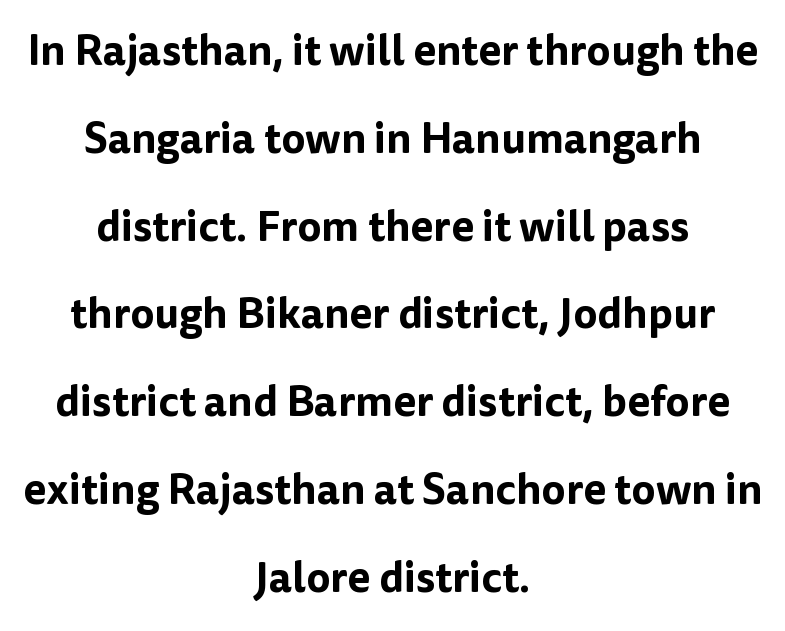
The letters advance in unequal steps, a hallmark of proportional type. Both edges are ragged and mirror each other, which tells us the setting is centered. The letters stand upright; this is a roman face. A typesetter would label this face a sans.
